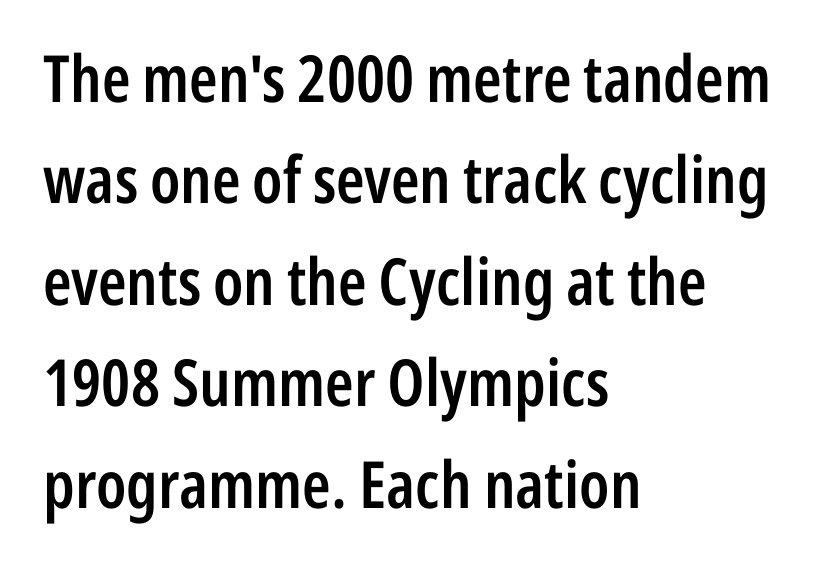
The image shows 65 px semibold, condensed sans-serif type, upright; set left-aligned, normal line spacing (1.56x), normal letter spacing, not underlined; low stroke contrast and a medium x-height.
